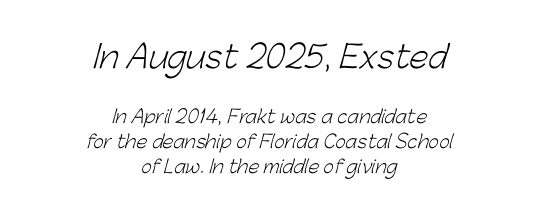
The image shows 31 px light sans-serif type; set centered, normal line spacing (1.39x), normal letter spacing, not underlined; the first (top) block is 1.72x larger; low stroke contrast and a medium x-height.
